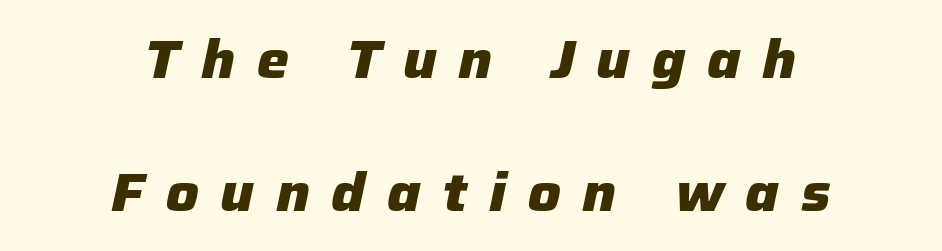
{"italic": "yes", "lean": "right", "slant_degrees": 12, "bold": "yes", "weight": "heavy", "width": "normal", "stroke_contrast": "low", "x_height": "medium", "monospaced": "no", "underline": "no", "align": "center", "line_spacing": "loose", "line_spacing_ratio": 2.46, "letter_spacing": "wide", "letter_spacing_em": 0.4, "glyph_px": 54}
